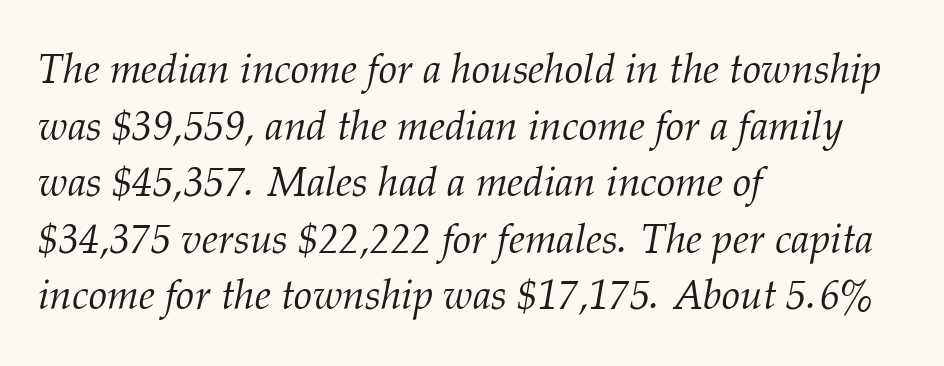
Q: Is the text bold? A: No.
Q: Is the text italic (slanted)? A: Yes, it leans right by about 12 degrees.
Q: Is the typeface a serif or a sans-serif typeface? A: Serif.
Q: Is the text underlined? A: No.
Q: How is the paragraph aligned? A: Left-aligned.
Q: Is the spacing between letters normal or unusually wide? A: Normal.
Q: Is the spacing between lines tight, normal or loose? A: Normal.
Q: Width (condensed, normal, or wide)? A: Normal.
Q: Stroke contrast? A: Medium.
Q: x-height? A: Medium.
Q: Monospaced? A: No.
